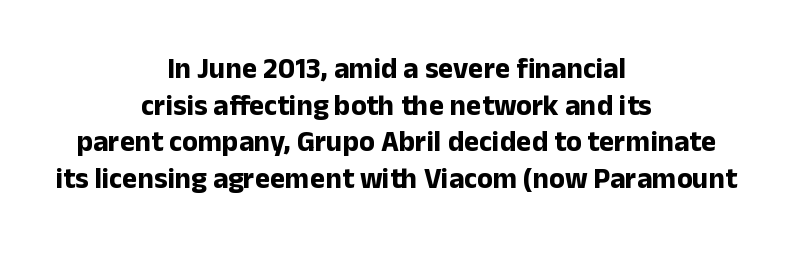
Q: Is the text bold? A: Yes.
Q: Is the text italic (slanted)? A: No, it is upright.
Q: Is the typeface a serif or a sans-serif typeface? A: Sans-serif.
Q: Is the text underlined? A: No.
Q: How is the paragraph aligned? A: Centered.
Q: Is the spacing between letters normal or unusually wide? A: Normal.
Q: Is the spacing between lines tight, normal or loose? A: Normal.
Q: Width (condensed, normal, or wide)? A: Normal.
Q: Stroke contrast? A: Low.
Q: x-height? A: Medium.
Q: Monospaced? A: No.
